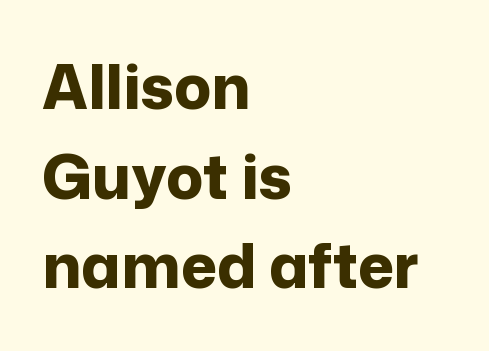
Q: Is the text bold? A: Yes.
Q: Is the text italic (slanted)? A: No, it is upright.
Q: Is the typeface a serif or a sans-serif typeface? A: Sans-serif.
Q: Is the text underlined? A: No.
Q: How is the paragraph aligned? A: Left-aligned.
Q: Is the spacing between letters normal or unusually wide? A: Normal.
Q: Is the spacing between lines tight, normal or loose? A: Normal.
Q: Width (condensed, normal, or wide)? A: Normal.
Q: Stroke contrast? A: Low.
Q: x-height? A: Medium.
Q: Monospaced? A: No.
